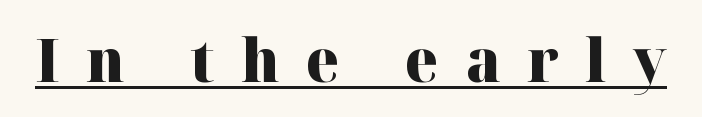
Emphasis by weight is at full strength: bold. The face used here is seriffed, in the tradition of book romans. This sample has the flowing, uneven cadence of proportional lettering. These lines were composed using upright roman letters. Inter-character spacing is expanded well beyond the font's built-in metrics. The typesetter has applied underlining to the passage shown.
